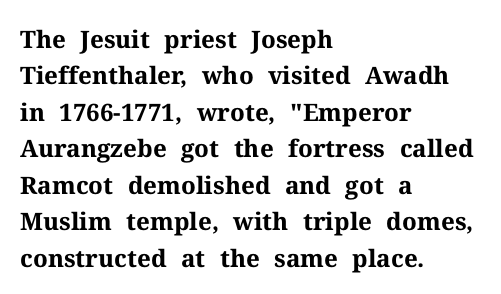
Q: Is the text bold? A: Yes.
Q: Is the text italic (slanted)? A: No, it is upright.
Q: Is the text underlined? A: No.
Q: How is the paragraph aligned? A: Left-aligned.
Q: Is the spacing between letters normal or unusually wide? A: Normal.
Q: Is the spacing between lines tight, normal or loose? A: Normal.
